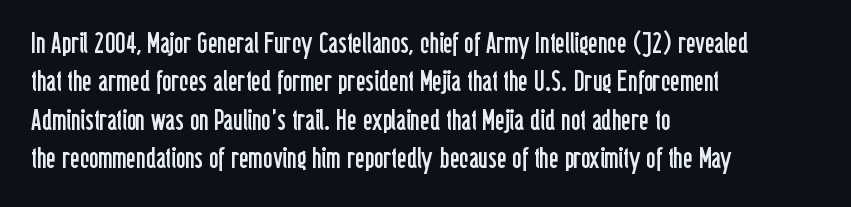
Characters follow at the spacing the type designer built in. Looks like regular typesetting: each glyph gets only the width it needs. Line spacing here is normal. Reading down the block, your eye returns to a fixed left position each line. Quick note: not italic, upright.
